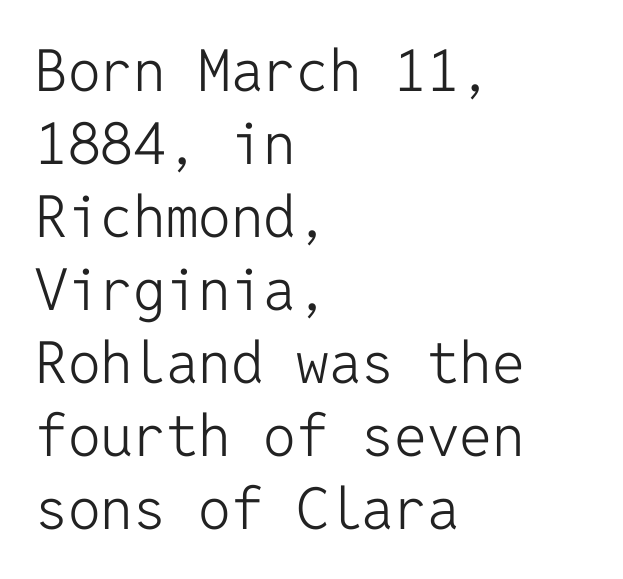
Students, note that the glyphs here touch the page at normal intervals. Unlike a traditional serif, this face leaves its strokes unadorned. The foot of each line stays bare and open. The rag falls on the right side of this text block.
